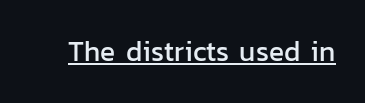
The image shows 28 px sans-serif type, upright; set normal letter spacing, underlined; low stroke contrast and a medium x-height.
